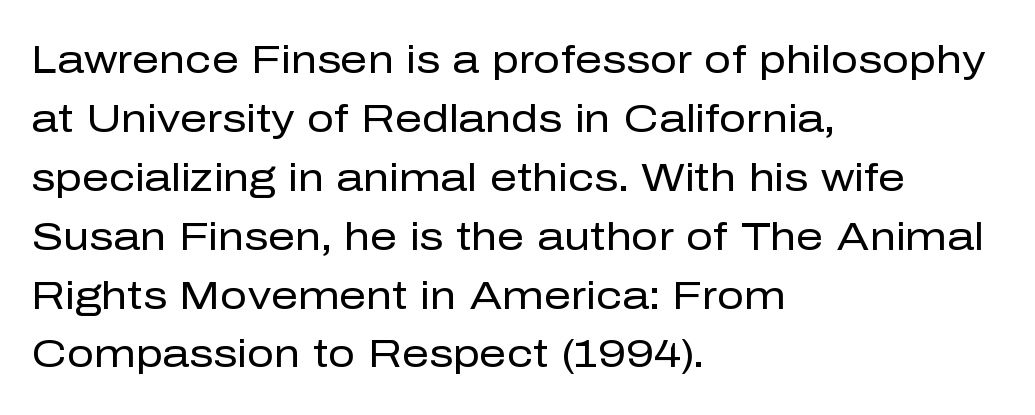
{"serif": "no", "italic": "no", "bold": "no", "weight": "regular", "width": "normal", "stroke_contrast": "low", "x_height": "medium", "monospaced": "no", "underline": "no", "align": "left", "line_spacing": "normal", "line_spacing_ratio": 1.55, "letter_spacing": "normal", "letter_spacing_em": 0.0, "glyph_px": 38}
